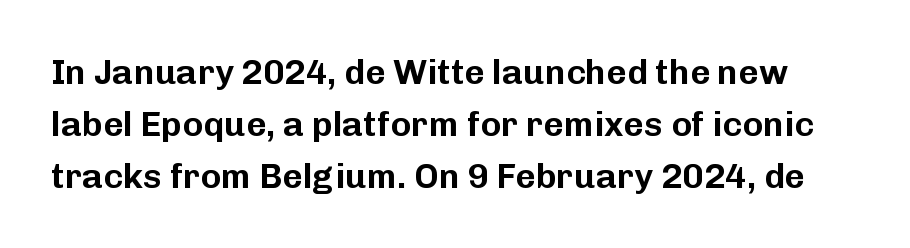
The words here are not underlined. Nothing sits at the stroke ends, so this counts as sans-serif. The horizontal fit of the characters is conventional and even. Looks like regular typesetting: each glyph gets only the width it needs.
